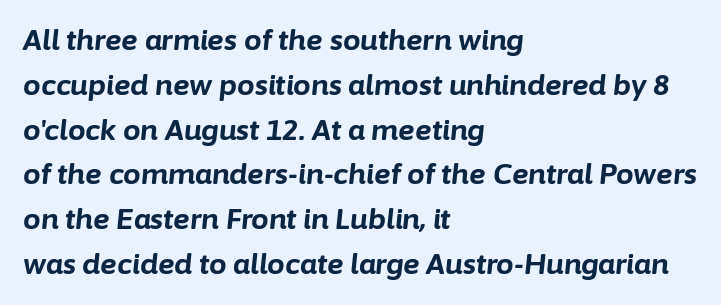
{"italic": "yes", "lean": "right", "slant_degrees": 6, "bold": "yes", "weight": "bold", "width": "normal", "stroke_contrast": "low", "x_height": "medium", "monospaced": "no", "underline": "no", "align": "left", "line_spacing": "normal", "line_spacing_ratio": 1.6, "letter_spacing": "normal", "letter_spacing_em": 0.0, "glyph_px": 28}
